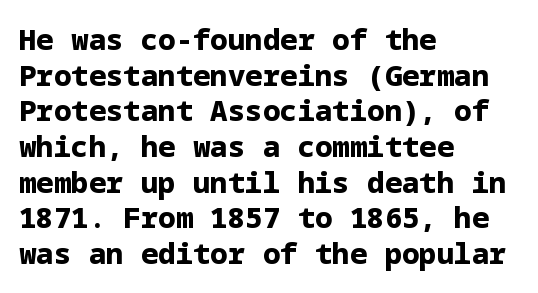
The image shows 29 px bold sans-serif type, upright; set left-aligned, line spacing 1.23x, normal letter spacing, not underlined; low stroke contrast and a medium x-height.
